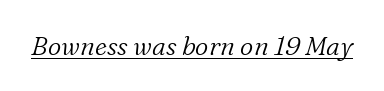
The image shows 26 px text type, italic (leaning right); set normal letter spacing, underlined.
